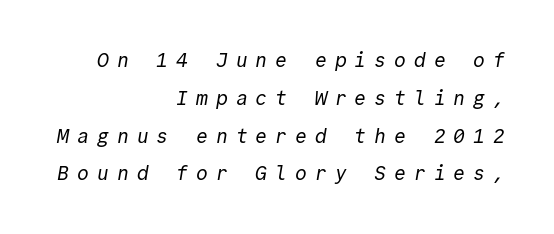
The image shows 20 px text type; set right-aligned, line spacing 1.89x, unusually wide letter spacing (+0.39 em), not underlined.
